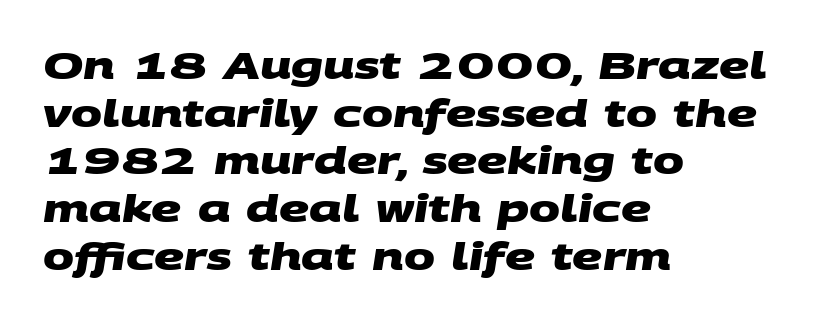
The image shows 37 px heavy, wide sans-serif type; set left-aligned, normal line spacing (1.29x), normal letter spacing, not underlined; medium stroke contrast and a large x-height.
